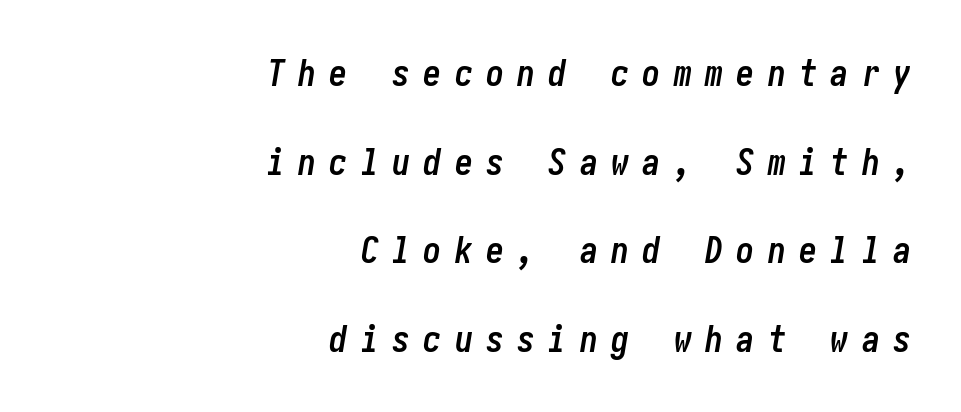
Q: Is the text bold? A: Yes.
Q: Is the text italic (slanted)? A: Yes, it leans right by about 10 degrees.
Q: Is the text underlined? A: No.
Q: How is the paragraph aligned? A: Right-aligned.
Q: Is the spacing between letters normal or unusually wide? A: Unusually wide.
Q: Is the spacing between lines tight, normal or loose? A: Loose.
Q: Width (condensed, normal, or wide)? A: Condensed.
Q: Stroke contrast? A: Low.
Q: x-height? A: Medium.
